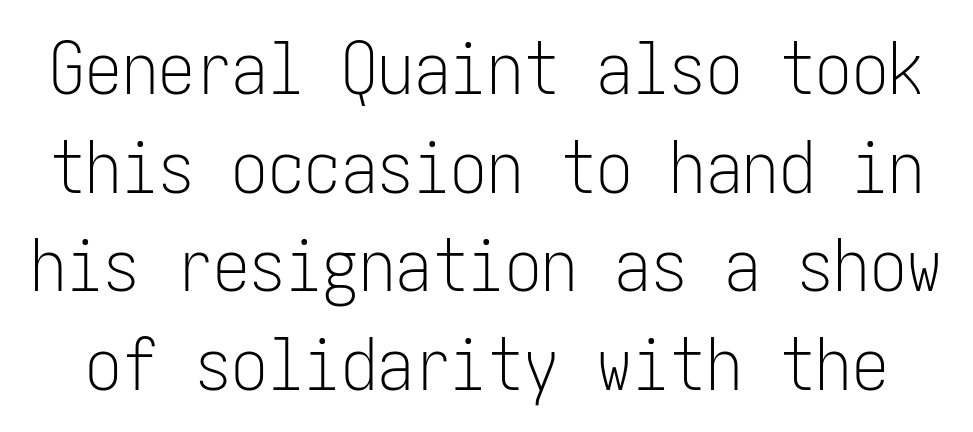
{"serif": "no", "italic": "no", "bold": "no", "weight": "light", "width": "condensed", "stroke_contrast": "low", "x_height": "medium", "underline": "no", "line_spacing": "normal", "line_spacing_ratio": 1.35, "letter_spacing": "normal", "letter_spacing_em": 0.0, "glyph_px": 73}
